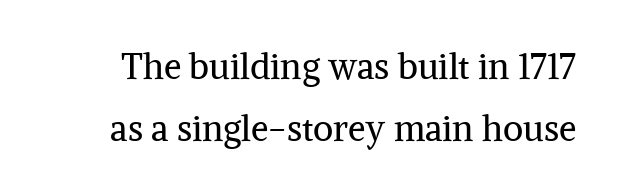
Nope, not italic — everything's standing straight. Clear beneath every line of the passage. Weight: not bold — regular or lighter. Think of a printed novel: that variable character pitch is what you see here. A typesetter would call this zero additional tracking. This sample uses a serif face.
